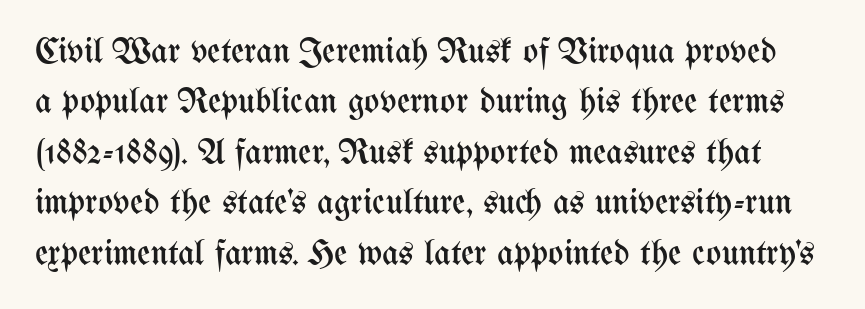
{"italic": "no", "bold": "no", "weight": "regular", "width": "condensed", "stroke_contrast": "medium", "x_height": "medium", "monospaced": "no", "underline": "no", "line_spacing": "normal", "line_spacing_ratio": 1.4, "letter_spacing": "normal", "letter_spacing_em": 0.0, "glyph_px": 36}
